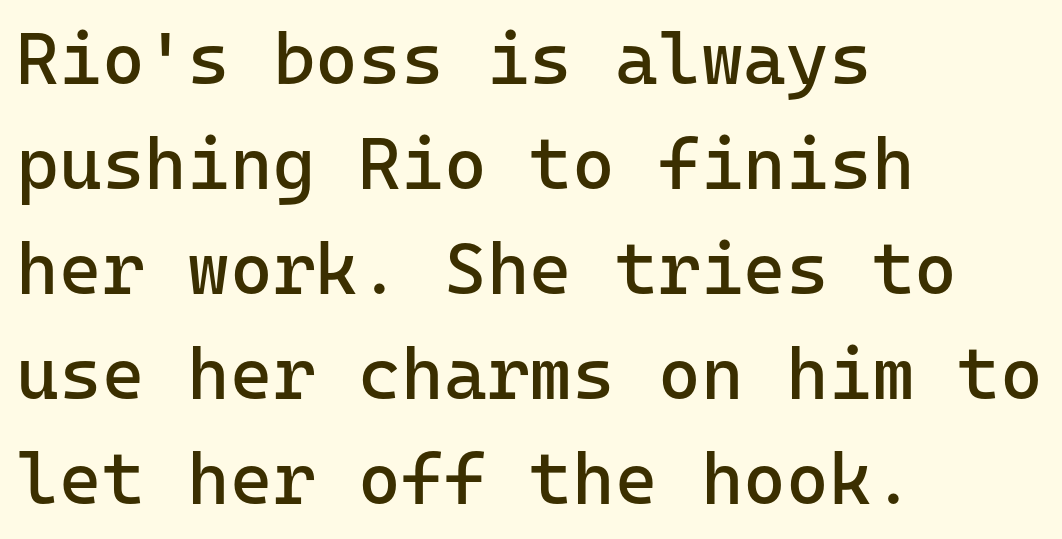
{"serif": "no", "italic": "no", "bold": "no", "weight": "regular", "width": "normal", "stroke_contrast": "low", "x_height": "medium", "monospaced": "yes", "underline": "no", "align": "left", "line_spacing": "normal", "line_spacing_ratio": 1.44, "letter_spacing": "normal", "letter_spacing_em": 0.0, "glyph_px": 73}
